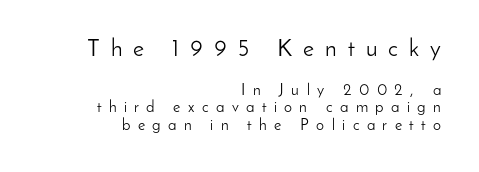
{"italic": "no", "bold": "no", "underline": "no", "align": "right", "line_spacing": "tight", "line_spacing_ratio": 1.08, "letter_spacing": "wide", "letter_spacing_em": 0.46, "larger_block": "first", "size_ratio": 1.5, "glyph_px": 24}
